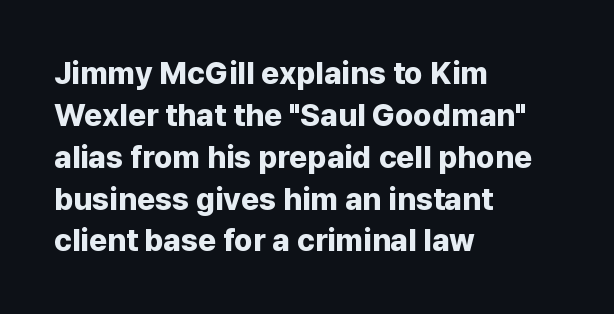
The area under the type is left untouched. Students, observe: this is what conventionally led text looks like. The letters advance in unequal steps, a hallmark of proportional type. Typesetter's note: full bold, strokes at maximum text heaviness. Nope, no serifs anywhere on these letters.
